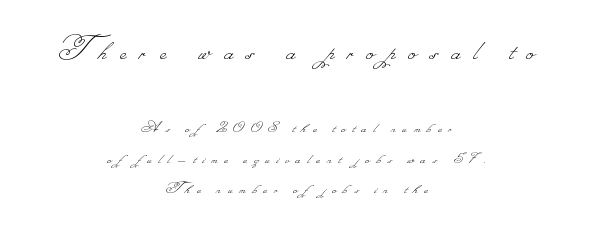
The image shows 35 px thin type; set centered, line spacing 1.71x, unusually wide letter spacing (+0.39 em), not underlined; the first (top) block is 1.94x larger; low stroke contrast.
